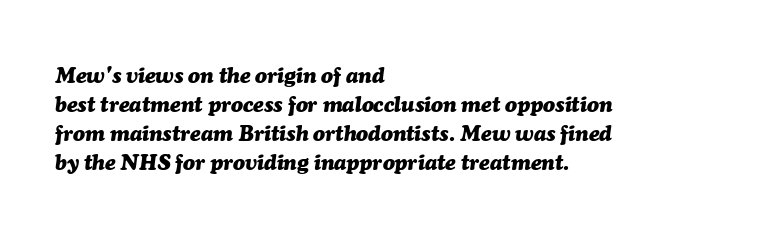
Q: Is the text bold? A: Yes.
Q: Is the text italic (slanted)? A: Yes, it leans right by about 7 degrees.
Q: Is the text underlined? A: No.
Q: How is the paragraph aligned? A: Left-aligned.
Q: Is the spacing between letters normal or unusually wide? A: Normal.
Q: Is the spacing between lines tight, normal or loose? A: Normal.
